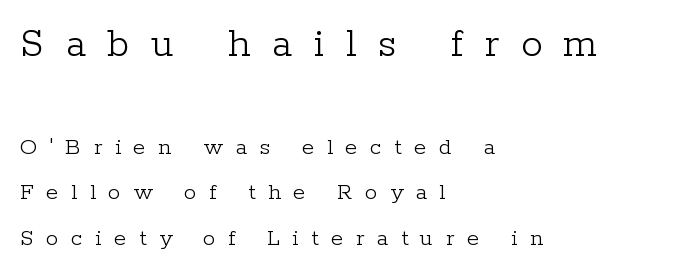
Q: Is the text bold? A: No.
Q: Is the text italic (slanted)? A: No, it is upright.
Q: Is the typeface a serif or a sans-serif typeface? A: Serif.
Q: Is the text underlined? A: No.
Q: How is the paragraph aligned? A: Left-aligned.
Q: Is the spacing between letters normal or unusually wide? A: Unusually wide.
Q: Which block of text is set in a larger size, the first (top) or the second (bottom)? A: The first (top) one.
Q: Width (condensed, normal, or wide)? A: Normal.
Q: Stroke contrast? A: Low.
Q: x-height? A: Medium.
Q: Monospaced? A: No.
